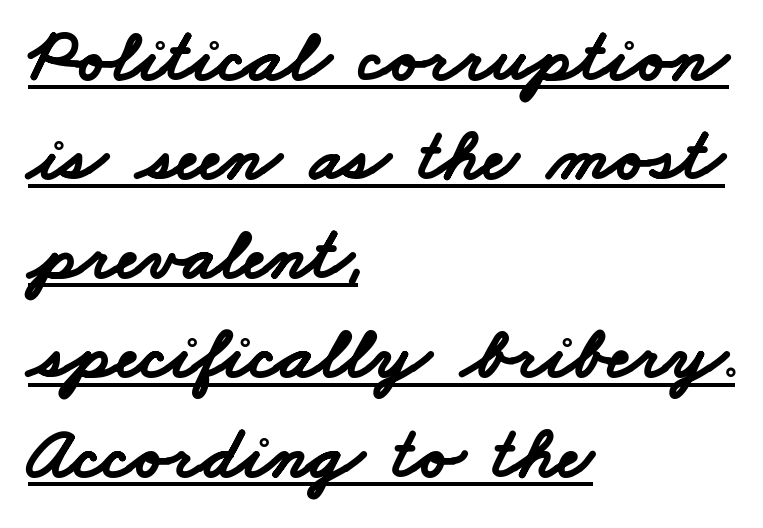
{"serif": "no", "bold": "yes", "weight": "bold", "width": "wide", "stroke_contrast": "low", "x_height": "small", "monospaced": "no", "underline": "yes", "align": "left", "line_spacing": "normal", "line_spacing_ratio": 1.34, "letter_spacing": "normal", "letter_spacing_em": 0.0, "glyph_px": 74}
